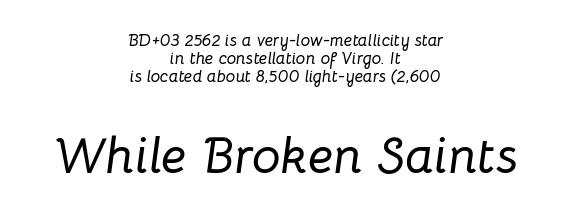
The zone under the glyphs is completely vacant. Closely set lines give the paragraph a compact silhouette. This sample uses plain, unmodified letter spacing. The lines are quadded center. Is the type slanted? Yes — the strokes lean at a clear angle. The lower block of text is set noticeably larger than the block above it.
